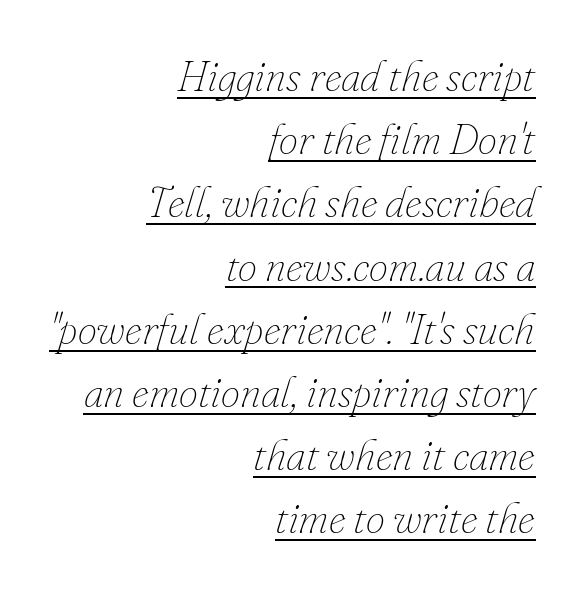
Q: Is the text bold? A: No.
Q: Is the text italic (slanted)? A: Yes, it leans right by about 16 degrees.
Q: Is the text underlined? A: Yes.
Q: How is the paragraph aligned? A: Right-aligned.
Q: Is the spacing between letters normal or unusually wide? A: Normal.
Q: Is the spacing between lines tight, normal or loose? A: Normal.
Q: Width (condensed, normal, or wide)? A: Normal.
Q: Stroke contrast? A: Low.
Q: x-height? A: Small.
Q: Monospaced? A: No.
